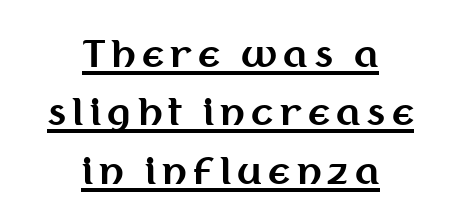
Posture: straight, roman, zero tilt. This sample is center-justified, so both line endings float freely. Is this a fixed-width face? No — the glyphs have proportional, varying widths. Leading matches the norm, producing a regular column. Is there an underline? Yes — a line sits under the letters. Its strokes are broad and dark, the hallmark of bold type.
